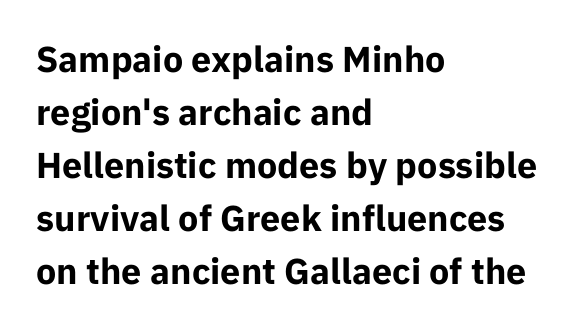
The image shows 36 px bold sans-serif type, upright; set left-aligned, normal line spacing (1.47x), normal letter spacing, not underlined; low stroke contrast and a medium x-height.
